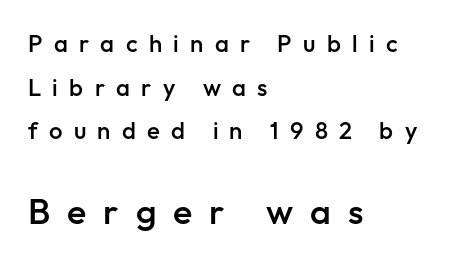
{"serif": "no", "italic": "no", "bold": "semi", "weight": "semibold", "width": "normal", "stroke_contrast": "low", "x_height": "medium", "monospaced": "no", "underline": "no", "align": "left", "line_spacing_ratio": 1.82, "letter_spacing": "wide", "letter_spacing_em": 0.47, "larger_block": "second", "size_ratio": 1.5, "glyph_px": 36}
